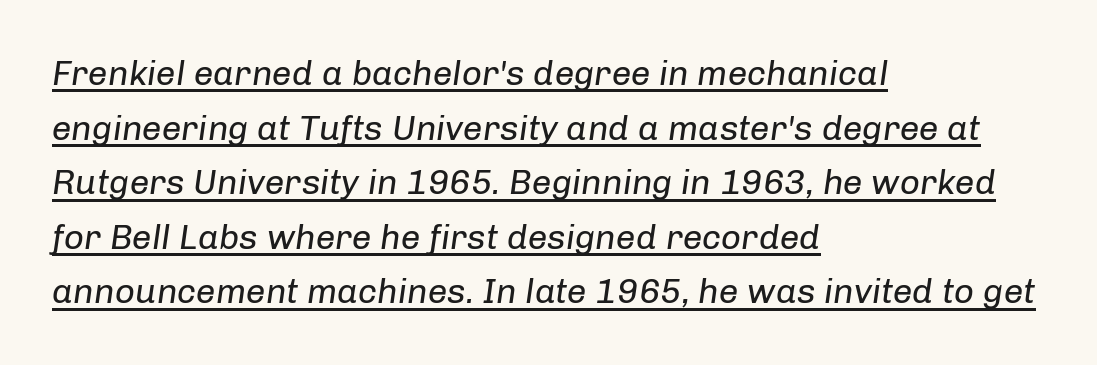
The words here are underlined. The letters sit at their default tracking, neither squeezed nor spread. The setting favours the left margin, as ordinary paragraphs usually do. This is oblique type, the kind used for emphasis or titles.
